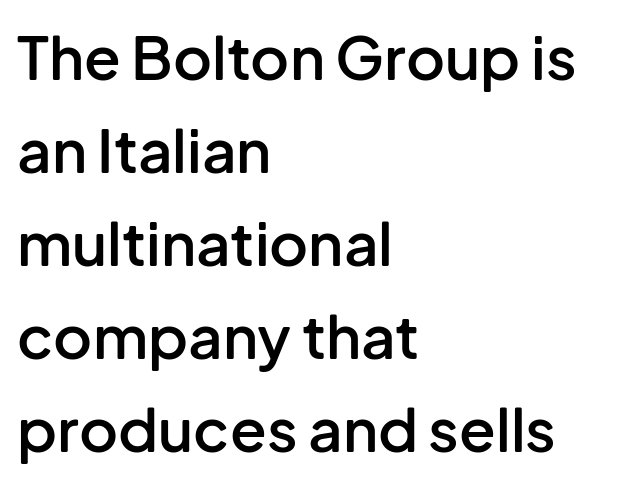
Q: Is the text bold? A: Semi-bold.
Q: Is the text italic (slanted)? A: No, it is upright.
Q: Is the typeface a serif or a sans-serif typeface? A: Sans-serif.
Q: Is the text underlined? A: No.
Q: How is the paragraph aligned? A: Left-aligned.
Q: Is the spacing between letters normal or unusually wide? A: Normal.
Q: Is the spacing between lines tight, normal or loose? A: Normal.
Q: Width (condensed, normal, or wide)? A: Normal.
Q: Stroke contrast? A: Low.
Q: x-height? A: Medium.
Q: Monospaced? A: No.
